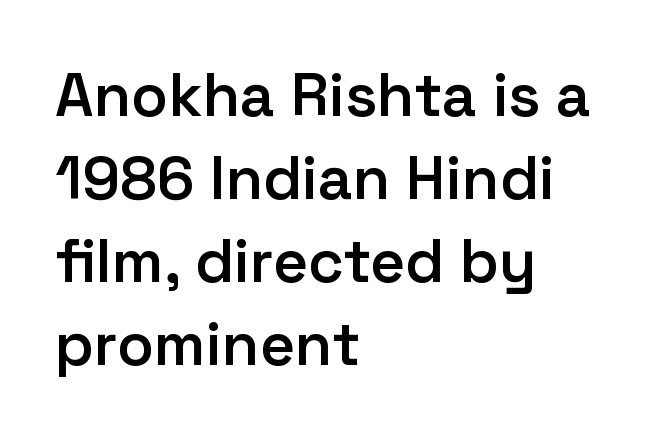
Proportional: the letters do not fall into vertical columns. Interline gaps are of average width in this sample. This is sans-serif lettering, the kind often seen on screens and signage. Each line starts at the same left margin while the right side varies. Inter-character spacing is left at the font's built-in metrics. Weight check: semibold — heavier than regular, not quite bold.
